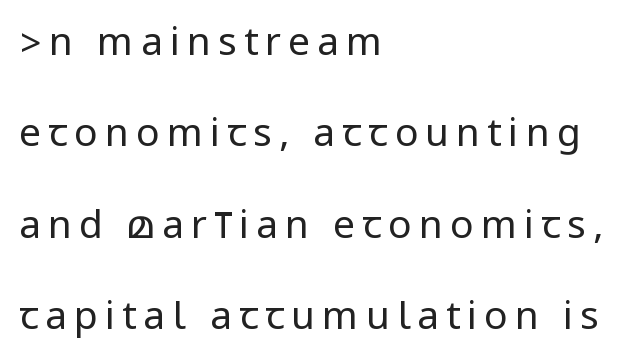
{"serif": "no", "italic": "no", "bold": "no", "weight": "regular", "width": "condensed", "stroke_contrast": "low", "underline": "no", "align": "left", "line_spacing": "loose", "line_spacing_ratio": 2.34, "glyph_px": 39}
